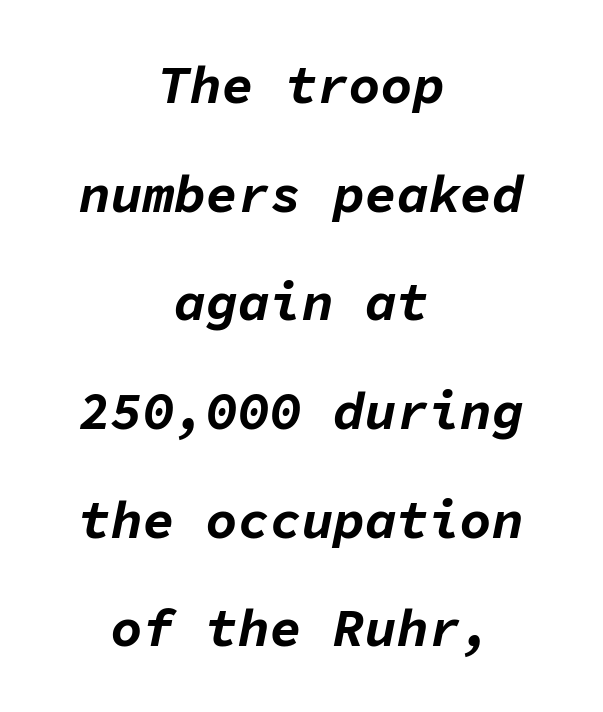
Q: Is the text bold? A: Yes.
Q: Is the text italic (slanted)? A: Yes, it leans right by about 11 degrees.
Q: Is the text underlined? A: No.
Q: How is the paragraph aligned? A: Centered.
Q: Is the spacing between letters normal or unusually wide? A: Normal.
Q: Is the spacing between lines tight, normal or loose? A: Loose.
Q: Width (condensed, normal, or wide)? A: Normal.
Q: Stroke contrast? A: Low.
Q: x-height? A: Medium.
Q: Monospaced? A: Yes.
